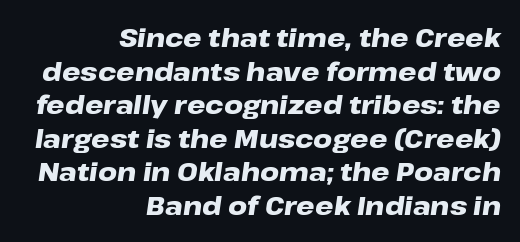
The image shows 26 px bold type, italic (leaning right); set right-aligned, normal line spacing (1.29x), normal letter spacing, not underlined.
